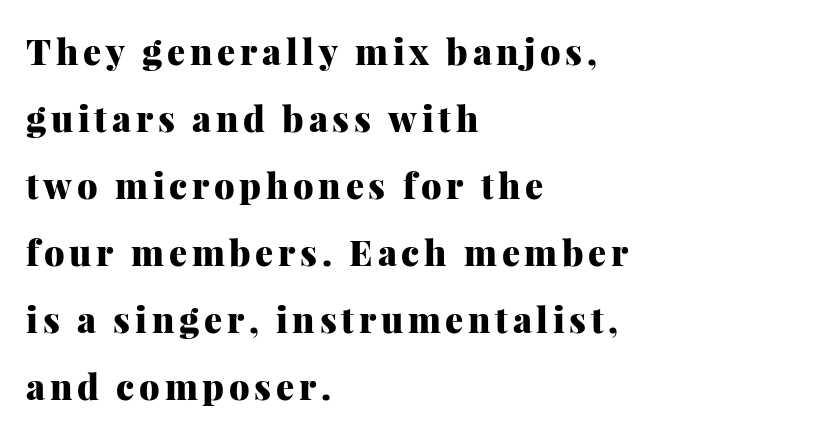
Posture: upright roman. A dark, heavy texture on the line: the type is bold. One-word summary of the alignment: left. Words float on clear page, feet unadorned. Each letter keeps its own natural width here, so spacing adapts to shape. The text was rendered using a seriffed face with decorative stroke endings.
